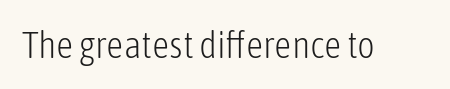
The letters advance in unequal steps, a hallmark of proportional type. Honestly, the letter spacing is just normal — you wouldn't notice it. What kind of face is this? One without serifs — a sans. Vertical stems look standard width or narrower in stroke.
